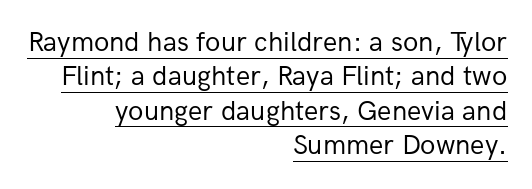
{"serif": "no", "italic": "no", "bold": "no", "weight": "regular", "width": "normal", "stroke_contrast": "low", "x_height": "medium", "monospaced": "no", "underline": "yes", "align": "right", "line_spacing_ratio": 1.23, "letter_spacing": "normal", "letter_spacing_em": 0.0, "glyph_px": 28}
